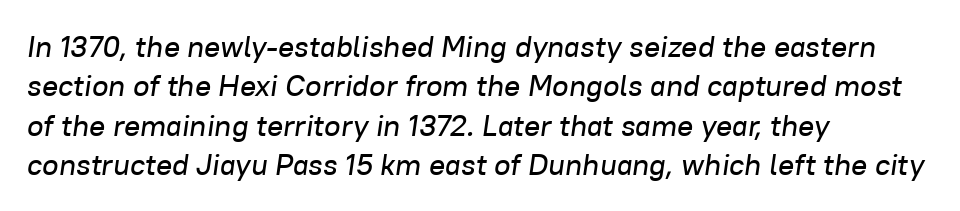
Caption: standard tracking, unaltered. Descenders are the only things crossing below the line. Every row of glyphs begins at an identical x-position on the left. A typesetter would call this proportional, since set widths differ per character.
